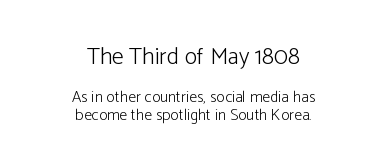
Q: Is the text bold? A: No.
Q: Is the text italic (slanted)? A: No, it is upright.
Q: Is the text underlined? A: No.
Q: How is the paragraph aligned? A: Centered.
Q: Is the spacing between letters normal or unusually wide? A: Normal.
Q: Is the spacing between lines tight, normal or loose? A: Tight.
Q: Which block of text is set in a larger size, the first (top) or the second (bottom)? A: The first (top) one.
